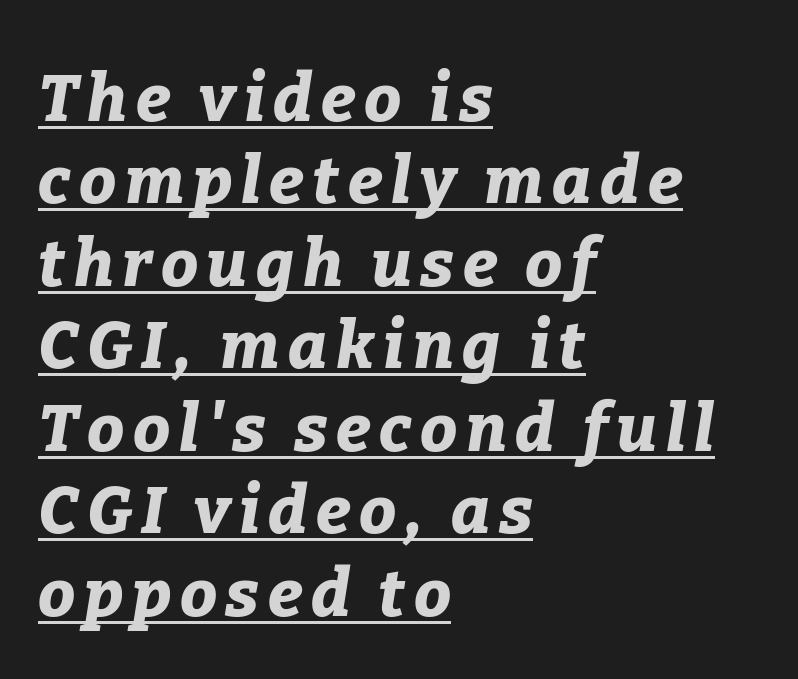
{"italic": "yes", "lean": "right", "slant_degrees": 9, "bold": "yes", "weight": "bold", "width": "normal", "stroke_contrast": "low", "x_height": "medium", "monospaced": "no", "underline": "yes", "align": "left", "line_spacing": "normal", "line_spacing_ratio": 1.25, "glyph_px": 66}
